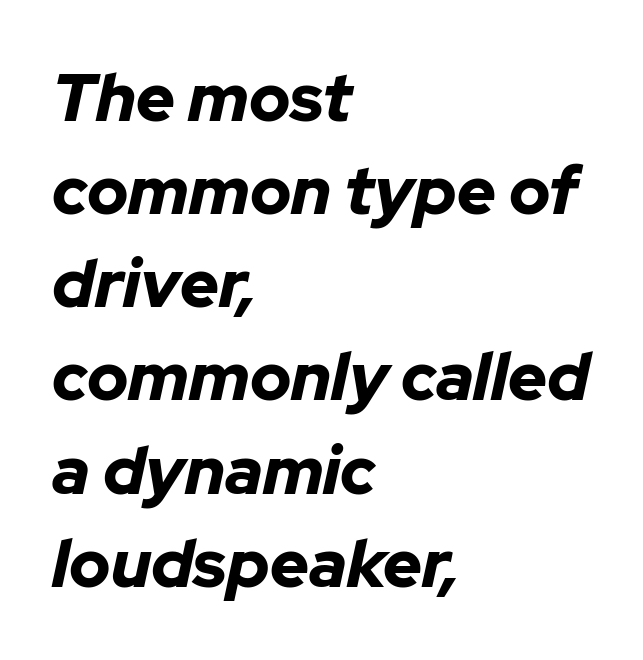
Do the characters align in a grid? No, the font is proportional. Layout note: lines flush left. Every character sits at an angle, as italics do. The area under the type is left untouched. Observe the ordinary spacing: letters are neighbours, not strangers. Whoever set this chose a conventional vertical rhythm.
